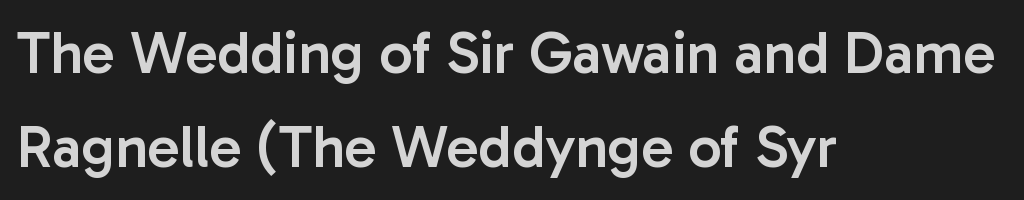
Q: Is the text bold? A: Semi-bold.
Q: Is the text italic (slanted)? A: No, it is upright.
Q: Is the typeface a serif or a sans-serif typeface? A: Sans-serif.
Q: Is the text underlined? A: No.
Q: How is the paragraph aligned? A: Left-aligned.
Q: Is the spacing between letters normal or unusually wide? A: Normal.
Q: Is the spacing between lines tight, normal or loose? A: Normal.
Q: Width (condensed, normal, or wide)? A: Normal.
Q: Stroke contrast? A: Low.
Q: x-height? A: Medium.
Q: Monospaced? A: No.
